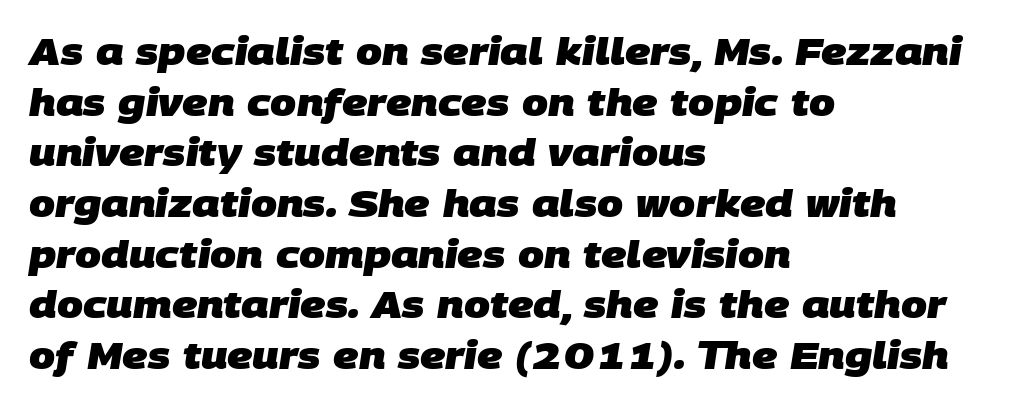
The image shows 37 px heavy sans-serif type; set left-aligned, normal line spacing (1.37x), normal letter spacing, not underlined; low stroke contrast and a large x-height.
